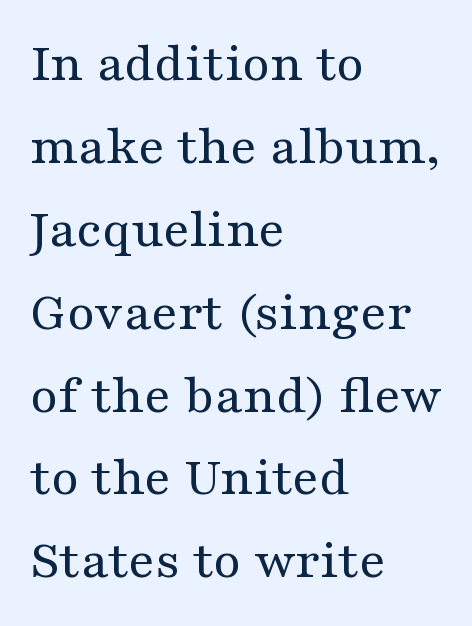
The image shows 56 px regular-weight, wide serif type, upright; set left-aligned, normal line spacing (1.48x), normal letter spacing, not underlined; medium stroke contrast and a medium x-height.
